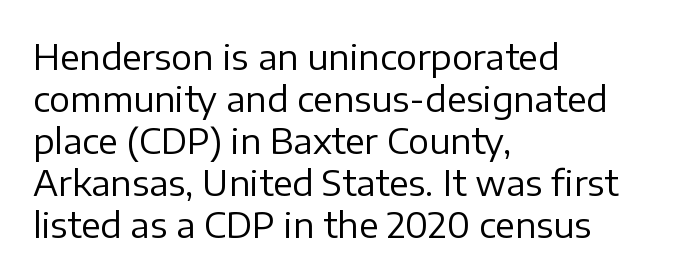
The type family on display is of the sans-serif kind. The type sits square on the baseline with zero lean. Line starts are locked; line ends wander. Heft: none added — not bold. No extra tracking has been applied to these lines. Do the characters align in a grid? No, the font is proportional.
